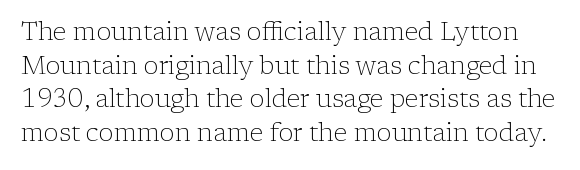
{"italic": "no", "bold": "no", "underline": "no", "line_spacing": "normal", "line_spacing_ratio": 1.35, "letter_spacing": "normal", "letter_spacing_em": 0.0, "glyph_px": 25}
